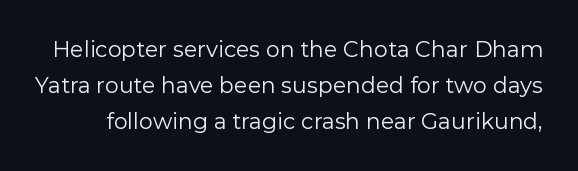
{"italic": "no", "bold": "no", "underline": "no", "line_spacing": "normal", "line_spacing_ratio": 1.64, "letter_spacing": "normal", "letter_spacing_em": 0.0, "glyph_px": 22}
